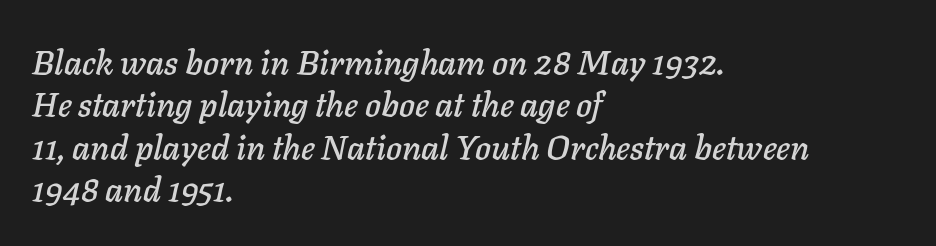
Q: Is the text italic (slanted)? A: Yes, it leans right by about 11 degrees.
Q: Is the text underlined? A: No.
Q: How is the paragraph aligned? A: Left-aligned.
Q: Is the spacing between letters normal or unusually wide? A: Normal.
Q: Is the spacing between lines tight, normal or loose? A: Normal.
Q: Width (condensed, normal, or wide)? A: Normal.
Q: Stroke contrast? A: Low.
Q: x-height? A: Medium.
Q: Monospaced? A: No.
